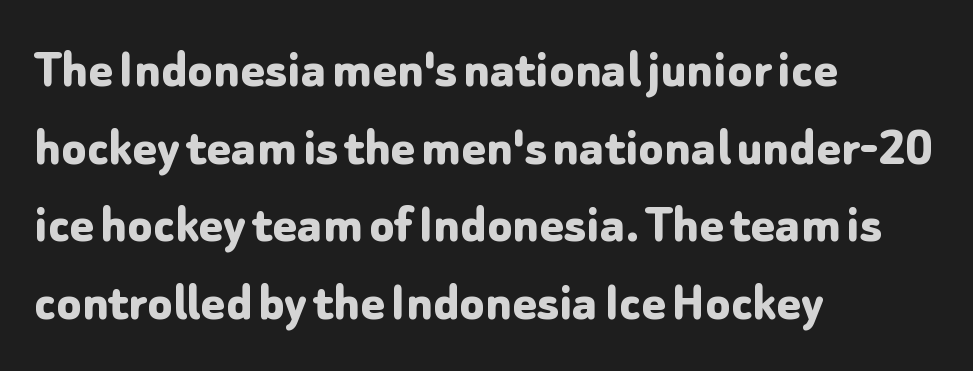
{"serif": "no", "italic": "no", "bold": "yes", "weight": "bold", "width": "normal", "stroke_contrast": "low", "x_height": "medium", "monospaced": "no", "underline": "no", "align": "left", "line_spacing": "normal", "line_spacing_ratio": 1.36, "letter_spacing": "normal", "letter_spacing_em": 0.0, "glyph_px": 57}
